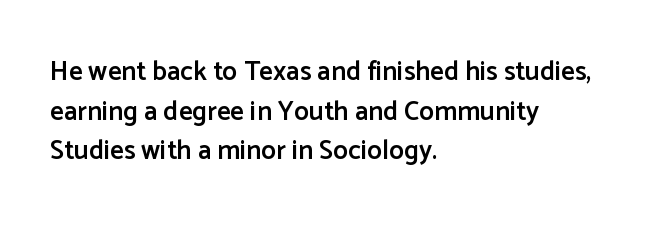
Q: Is the text bold? A: Semi-bold.
Q: Is the text italic (slanted)? A: No, it is upright.
Q: Is the text underlined? A: No.
Q: How is the paragraph aligned? A: Left-aligned.
Q: Is the spacing between letters normal or unusually wide? A: Normal.
Q: Is the spacing between lines tight, normal or loose? A: Normal.
